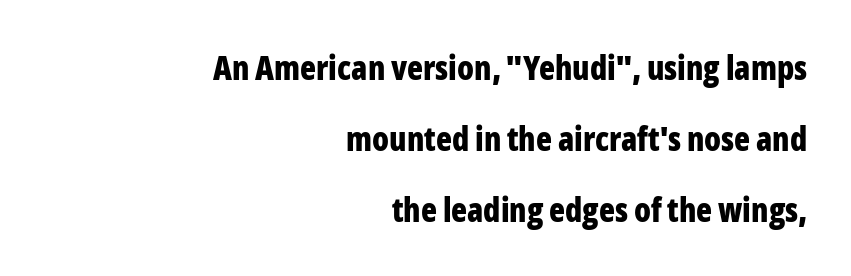
Q: Is the text bold? A: Yes.
Q: Is the text italic (slanted)? A: No, it is upright.
Q: Is the typeface a serif or a sans-serif typeface? A: Sans-serif.
Q: Is the text underlined? A: No.
Q: How is the paragraph aligned? A: Right-aligned.
Q: Is the spacing between letters normal or unusually wide? A: Normal.
Q: Is the spacing between lines tight, normal or loose? A: Loose.
Q: Width (condensed, normal, or wide)? A: Condensed.
Q: Stroke contrast? A: Low.
Q: x-height? A: Medium.
Q: Monospaced? A: No.
